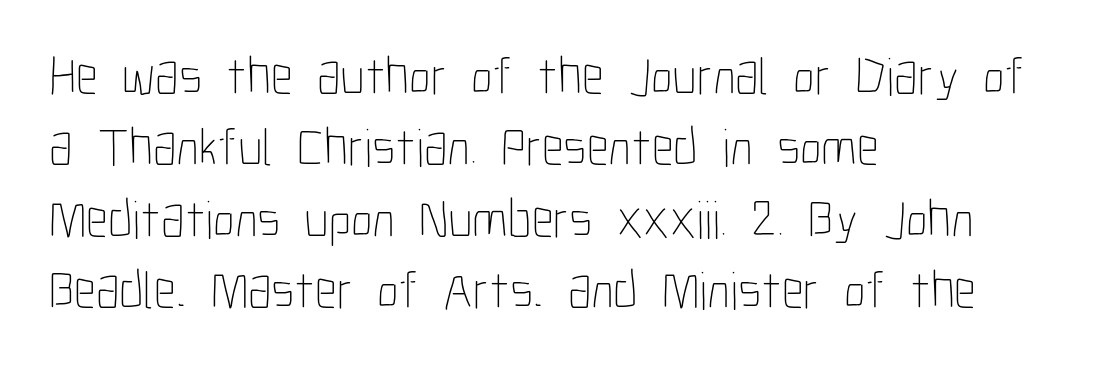
{"italic": "no", "bold": "no", "weight": "thin", "width": "condensed", "stroke_contrast": "low", "x_height": "medium", "monospaced": "no", "underline": "no", "align": "left", "line_spacing": "normal", "line_spacing_ratio": 1.32, "letter_spacing": "normal", "letter_spacing_em": 0.0, "glyph_px": 54}
